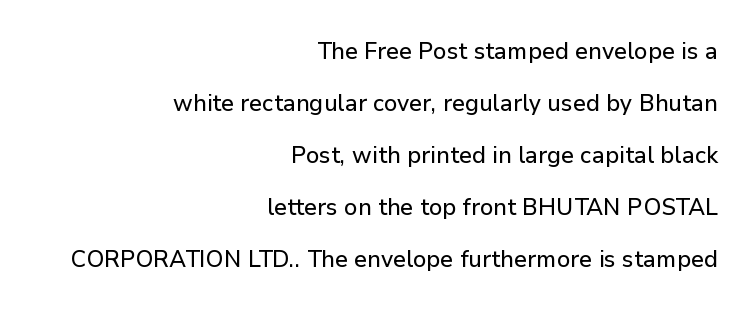
The image shows 23 px text type, upright; set right-aligned, loose line spacing (2.26x), normal letter spacing, not underlined.
